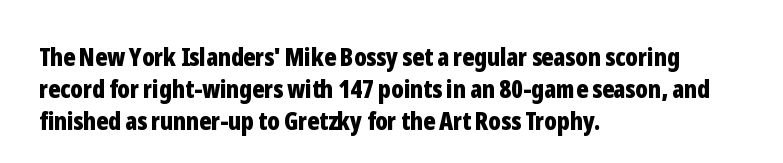
The lines sit at an ordinary, default distance from one another. Italic? Not at all — the glyphs are vertical. This rendering leaves character spacing at its baseline value. A student would call this left alignment; a typographer would say flush left, rag right.
